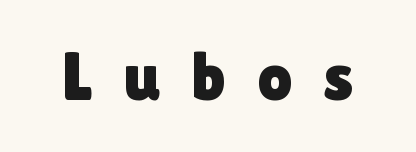
{"serif": "no", "italic": "no", "width": "normal", "x_height": "medium", "monospaced": "no", "underline": "no", "letter_spacing": "wide", "letter_spacing_em": 0.44, "glyph_px": 69}
